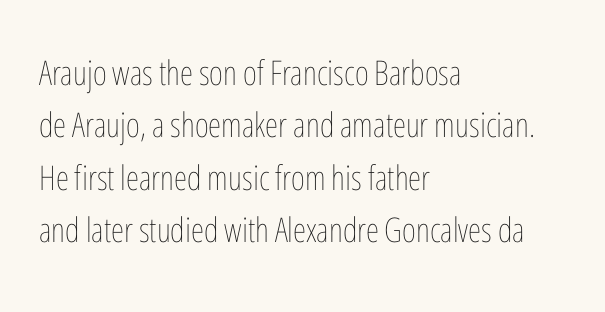
Only glyphs here, with clear space below each row. When letters stand straight like this, we call the style roman or upright. A student would call this left alignment; a typographer would say flush left, rag right. Character widths vary here, with narrow letters taking less room than wide ones. The font sits on the lighter half of the weight spectrum, regular included. This rendering leaves character spacing at its baseline value.
